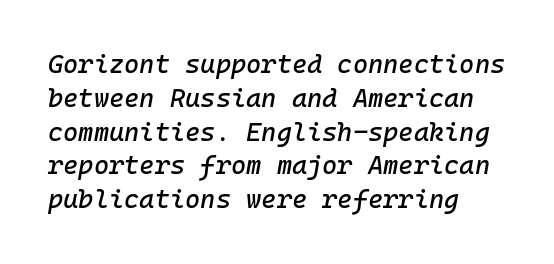
{"italic": "yes", "lean": "right", "slant_degrees": 10, "underline": "no", "align": "left", "line_spacing": "normal", "line_spacing_ratio": 1.3, "letter_spacing": "normal", "letter_spacing_em": 0.0, "glyph_px": 26}
